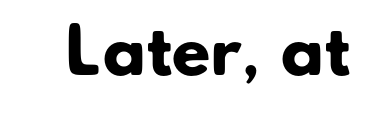
{"serif": "no", "bold": "yes", "weight": "heavy", "width": "normal", "stroke_contrast": "low", "x_height": "small", "monospaced": "no", "underline": "no", "letter_spacing": "normal", "letter_spacing_em": 0.0, "glyph_px": 63}
